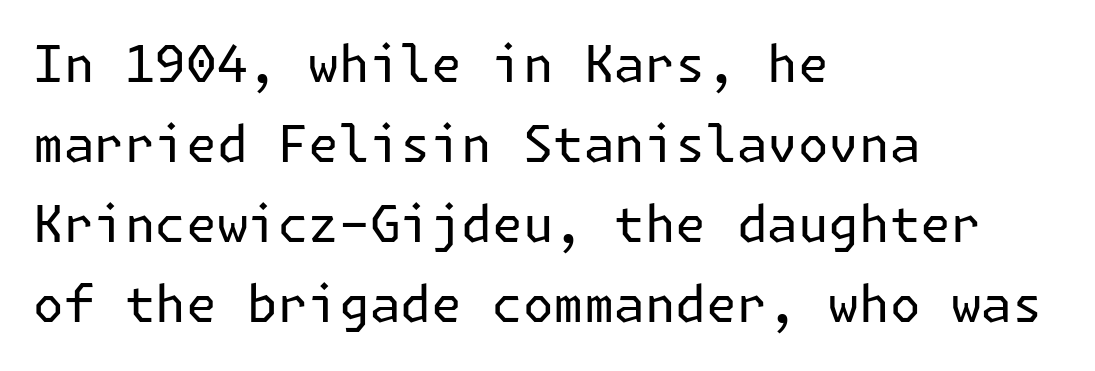
Examine the stroke ends and you'll find no serifs. The designer left line spacing at the default. The foot of each line stays bare and open. Leftover space on each line is placed entirely after the last word. Letter spacing: default.
